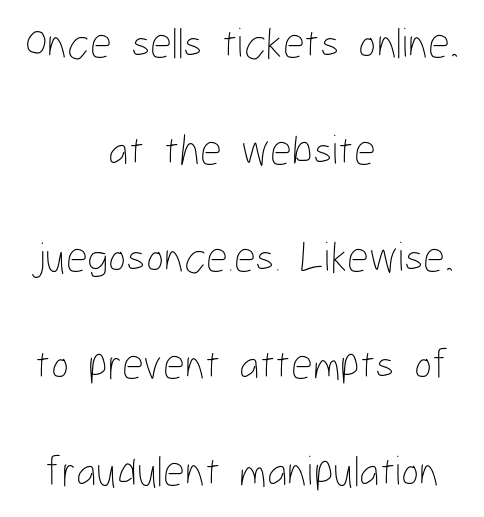
{"italic": "no", "bold": "no", "weight": "thin", "width": "condensed", "stroke_contrast": "low", "x_height": "medium", "monospaced": "no", "underline": "no", "align": "center", "line_spacing": "loose", "line_spacing_ratio": 2.49, "letter_spacing": "normal", "letter_spacing_em": 0.0, "glyph_px": 43}
